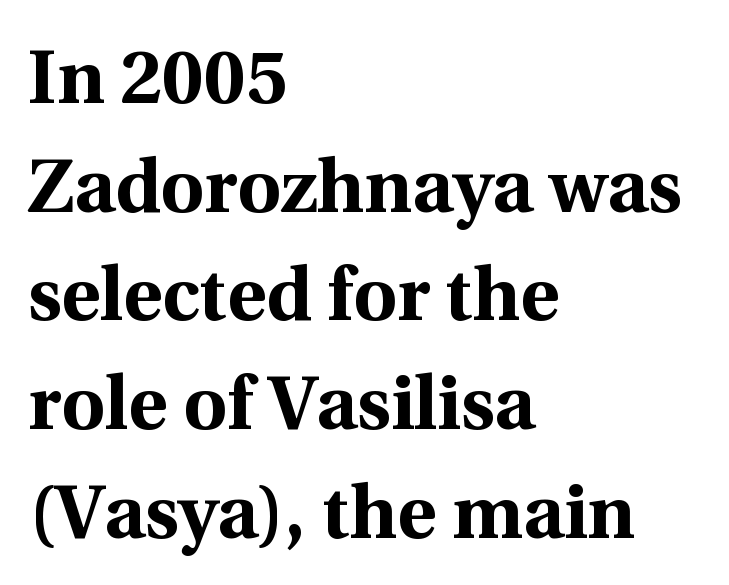
The image shows 75 px bold serif type, upright; set left-aligned, normal line spacing (1.45x), normal letter spacing, not underlined; a medium x-height.
